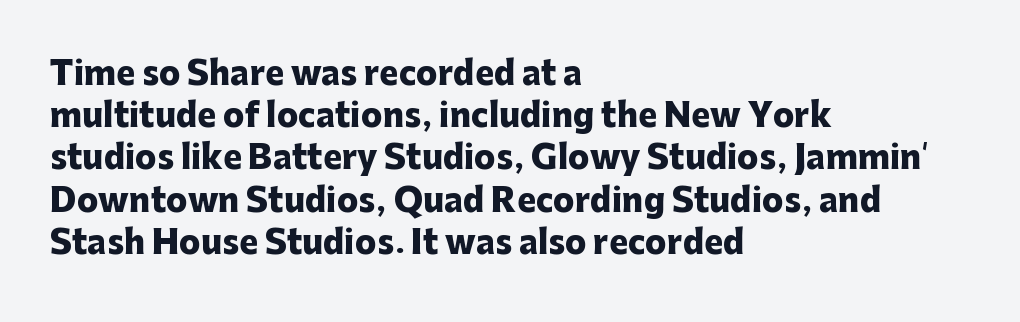
{"serif": "no", "italic": "no", "bold": "yes", "weight": "heavy", "width": "normal", "stroke_contrast": "low", "x_height": "medium", "monospaced": "no", "underline": "no", "align": "left", "line_spacing": "normal", "line_spacing_ratio": 1.32, "letter_spacing": "normal", "letter_spacing_em": 0.0, "glyph_px": 32}
